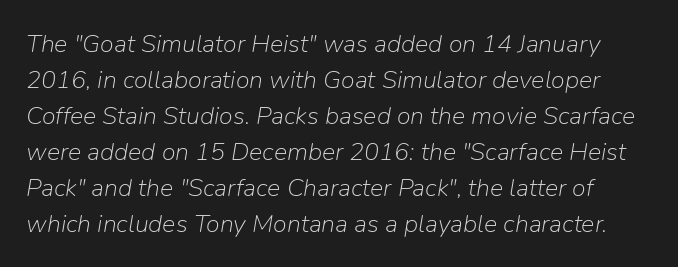
{"italic": "yes", "lean": "right", "slant_degrees": 9, "bold": "no", "underline": "no", "line_spacing": "normal", "line_spacing_ratio": 1.44, "letter_spacing": "normal", "letter_spacing_em": 0.0, "glyph_px": 25}
